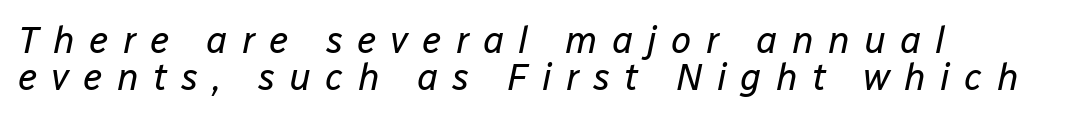
The text block is weighted toward the left margin, trailing off unevenly rightward. The glyphs look as if they've been sheared to an angle. Unmarked baselines from the first word to the last. The line-height multiplier appears low, near solid setting. Is this a heavy cut? Hardly; it is regular or lighter. Tracking value appears strongly positive — letters spread wide.
